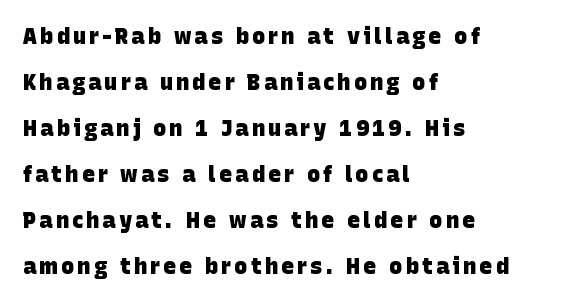
The image shows 22 px bold type; set left-aligned, loose line spacing (2.09x), not underlined.
